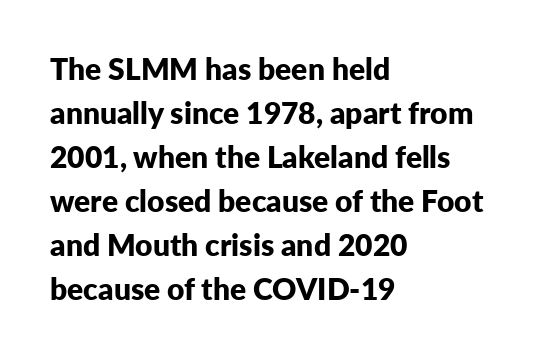
Q: Is the text bold? A: Yes.
Q: Is the text italic (slanted)? A: No, it is upright.
Q: Is the typeface a serif or a sans-serif typeface? A: Sans-serif.
Q: Is the text underlined? A: No.
Q: How is the paragraph aligned? A: Left-aligned.
Q: Is the spacing between letters normal or unusually wide? A: Normal.
Q: Is the spacing between lines tight, normal or loose? A: Normal.
Q: Width (condensed, normal, or wide)? A: Normal.
Q: Stroke contrast? A: Low.
Q: x-height? A: Medium.
Q: Monospaced? A: No.
